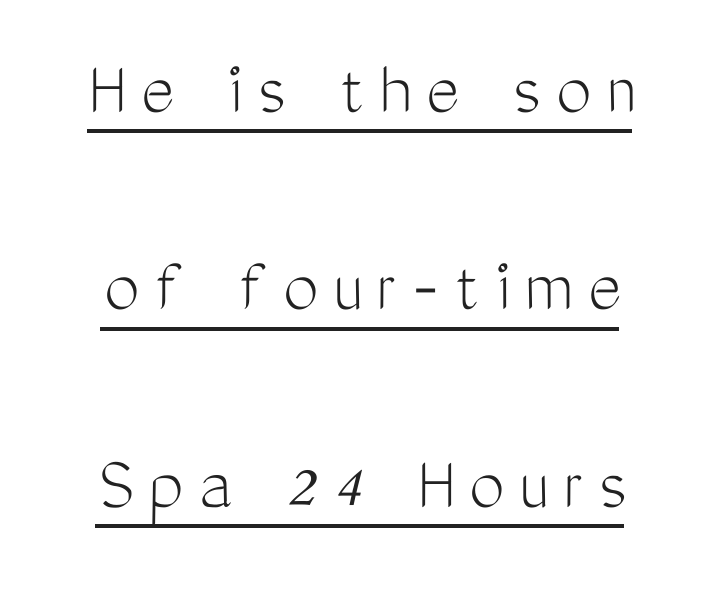
Q: Is the text bold? A: No.
Q: Is the text italic (slanted)? A: No, it is upright.
Q: Is the typeface a serif or a sans-serif typeface? A: Sans-serif.
Q: Is the text underlined? A: Yes.
Q: Is the spacing between letters normal or unusually wide? A: Unusually wide.
Q: Is the spacing between lines tight, normal or loose? A: Loose.
Q: Width (condensed, normal, or wide)? A: Condensed.
Q: Stroke contrast? A: Medium.
Q: x-height? A: Medium.
Q: Monospaced? A: No.
